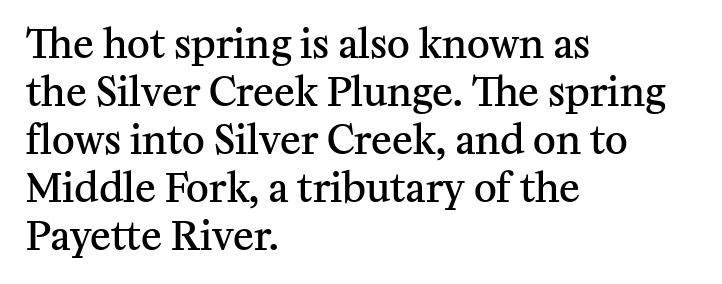
The lettering holds an erect, upright posture throughout. Here the designer chose a conventional face with non-uniform glyph widths. You can tell from the footed stems that serif type was used. The specimen omits any rule beneath the text block's lines. Caption: semibold face, moderately heavy strokes. These lines are set flush left with a ragged right edge.
